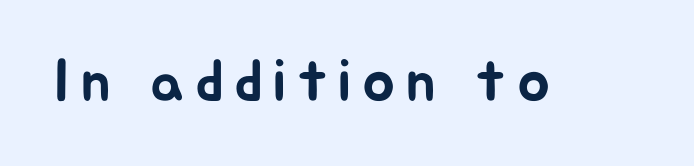
Underline: absent. This sample has the flowing, uneven cadence of proportional lettering. Posture: vertical. Observe the absence of serifs on each vertical stroke in this sample.
